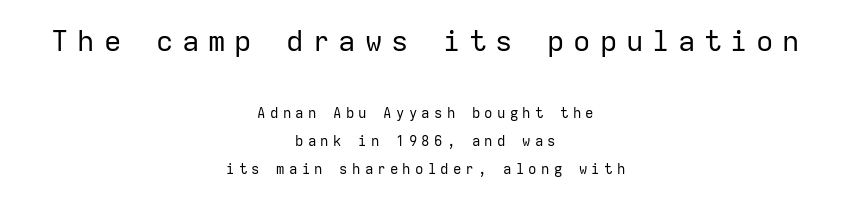
The image shows 29 px regular-weight sans-serif type, upright, monospaced; set centered, loose line spacing (2.02x), unusually wide letter spacing (+0.3 em), not underlined; the first (top) block is 2.07x larger; low stroke contrast and a medium x-height.
